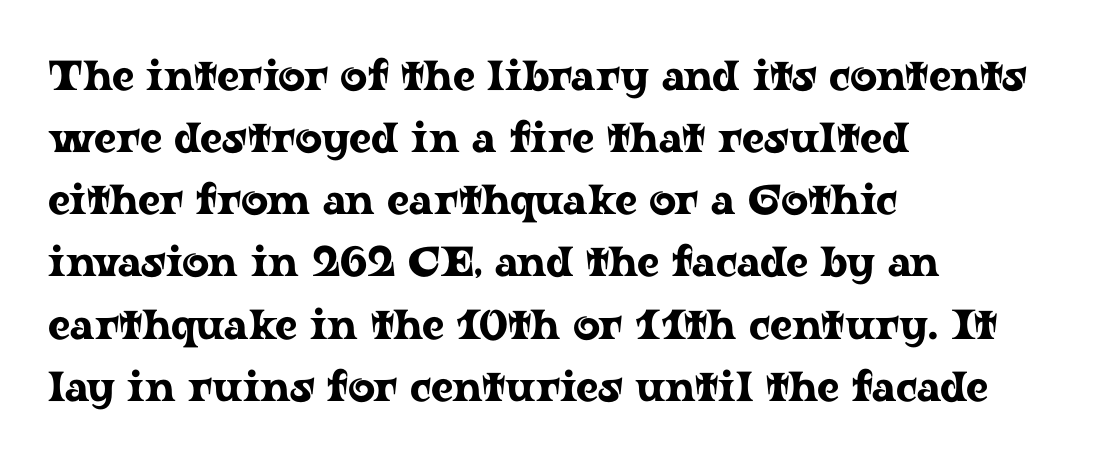
{"serif": "yes", "italic": "no", "width": "wide", "stroke_contrast": "low", "x_height": "medium", "monospaced": "no", "underline": "no", "align": "left", "line_spacing": "normal", "line_spacing_ratio": 1.48, "letter_spacing": "normal", "letter_spacing_em": 0.0, "glyph_px": 42}
